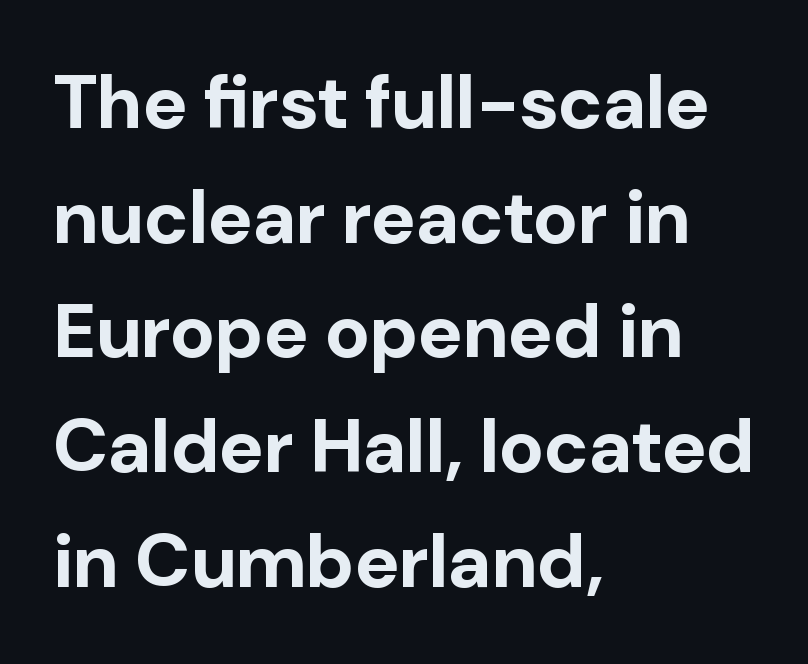
The image shows 75 px bold sans-serif type, upright; set left-aligned, normal line spacing (1.53x), normal letter spacing, not underlined; low stroke contrast and a medium x-height.
